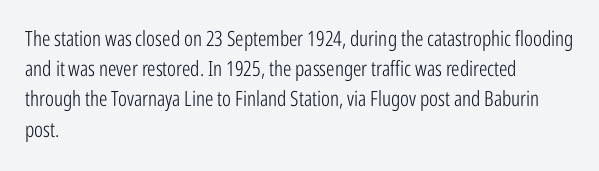
The image shows 21 px text type, upright; set left-aligned, normal line spacing (1.44x), normal letter spacing, not underlined.
